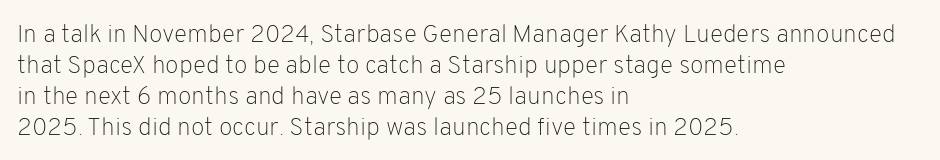
A light-to-regular cut is what we see here. Clear beneath every line of the passage. Vertical strokes here are truly vertical. The passage shown has conventional tracking throughout. Leftover space on each line is placed entirely after the last word.
